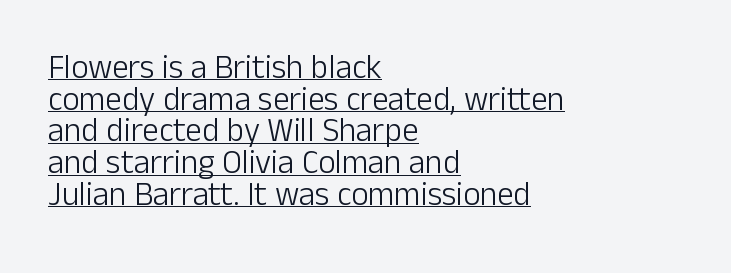
The letters look calm and open, with moderate or lighter stems. What's the leading like? Squeezed, with rows nearly overlapping. The axis of the letterforms is exactly vertical. The letters sit at their default tracking, neither squeezed nor spread. Compared with undecorated copy, this sample adds a rule below the words. The rendering uses natural spacing where letterforms have individual widths.
